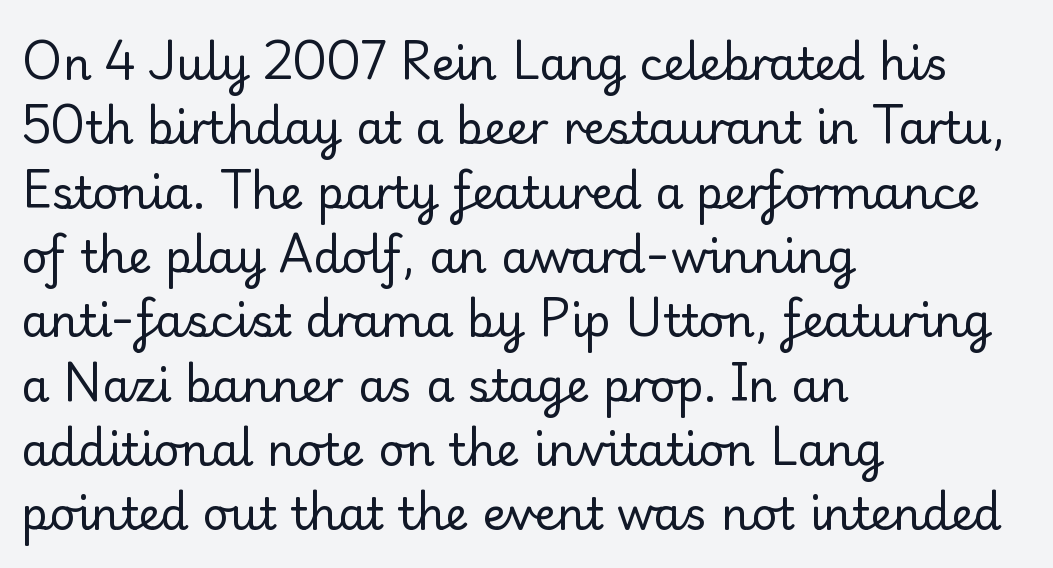
Type without underlining. The face used here is seriffed, in the tradition of book romans. Italic? Not at all — the glyphs are vertical. The letters advance in unequal steps, a hallmark of proportional type. The line-height multiplier appears to be the usual default.
